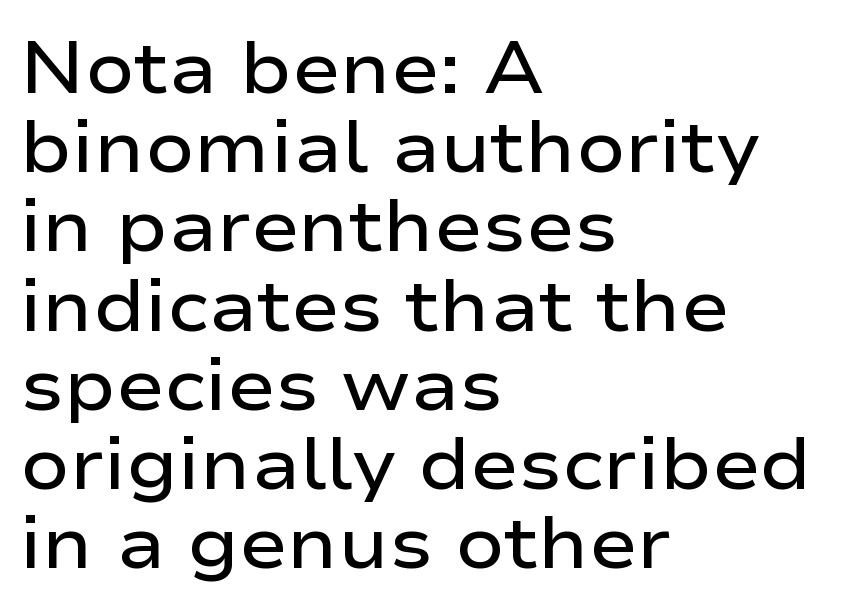
Each letter's strokes conclude bluntly, with no projecting serifs. A fair bit of extra ink — the face is semibold, not bold. Unlike italic type, these characters show no tilt at all. Between one letter and the next there's only the usual sliver of space.
